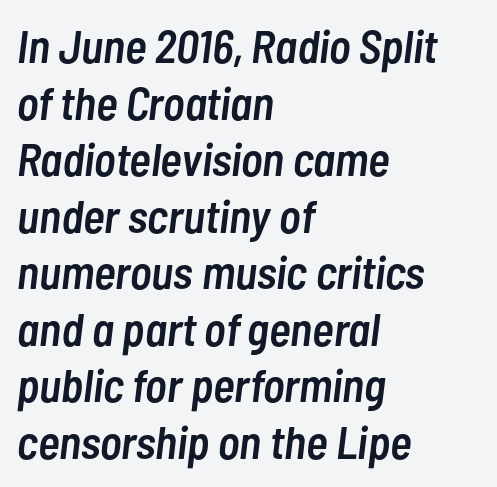
Proportional: the letters do not fall into vertical columns. The gaps between neighbouring characters are ordinary and unremarkable. The glyphs are unaccompanied by any horizontal stroke below them. Slanted lettering throughout. The passage shown is semibold, sitting just below true bold.
